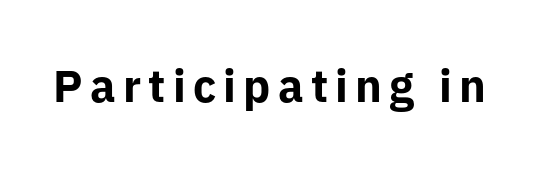
{"serif": "no", "italic": "no", "bold": "yes", "weight": "bold", "width": "normal", "stroke_contrast": "low", "x_height": "medium", "monospaced": "no", "underline": "no", "glyph_px": 45}
